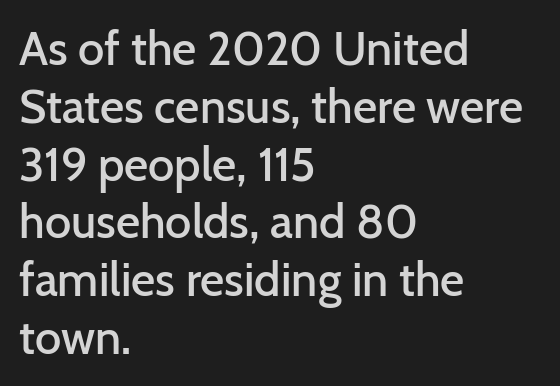
Notice how the passage keeps a crisp vertical edge on the left only. A typesetter would mark this as roman, not italic. Think of a printed novel: that variable character pitch is what you see here. The type is set solid horizontally, with unmodified tracking.
